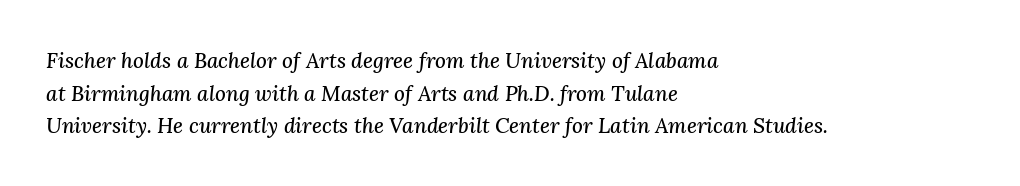
{"italic": "yes", "lean": "right", "slant_degrees": 3, "underline": "no", "align": "left", "line_spacing": "normal", "line_spacing_ratio": 1.55, "letter_spacing": "normal", "letter_spacing_em": 0.0, "glyph_px": 21}
